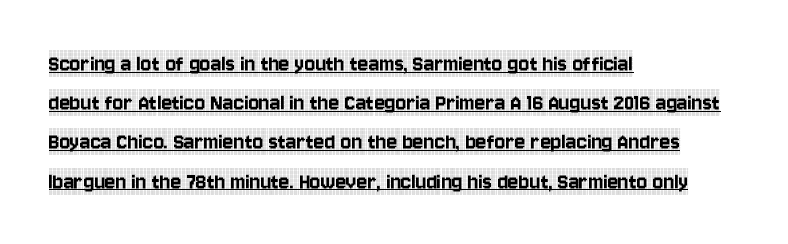
Q: Is the text italic (slanted)? A: No, it is upright.
Q: Is the text underlined? A: Yes.
Q: How is the paragraph aligned? A: Left-aligned.
Q: Is the spacing between letters normal or unusually wide? A: Normal.
Q: Is the spacing between lines tight, normal or loose? A: Normal.
